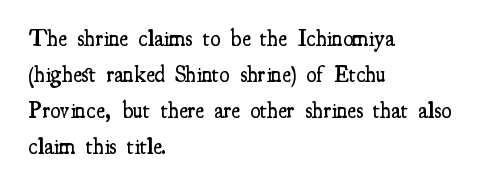
Q: Is the text bold? A: Semi-bold.
Q: Is the text italic (slanted)? A: No, it is upright.
Q: Is the text underlined? A: No.
Q: How is the paragraph aligned? A: Left-aligned.
Q: Is the spacing between letters normal or unusually wide? A: Normal.
Q: Is the spacing between lines tight, normal or loose? A: Normal.
